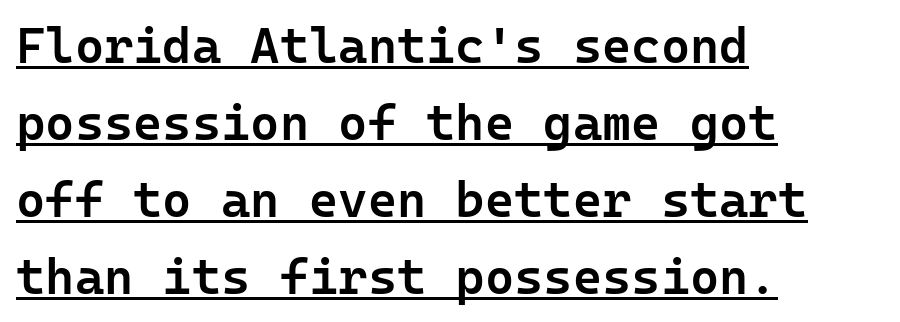
The image shows 50 px semibold sans-serif type, upright; set left-aligned, normal line spacing (1.54x), normal letter spacing, underlined; low stroke contrast and a medium x-height.
